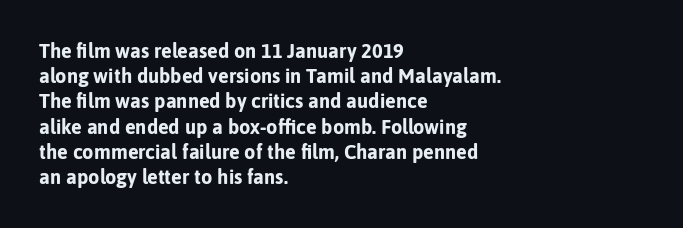
Q: Is the text bold? A: Yes.
Q: Is the text italic (slanted)? A: No, it is upright.
Q: Is the text underlined? A: No.
Q: How is the paragraph aligned? A: Left-aligned.
Q: Is the spacing between letters normal or unusually wide? A: Normal.
Q: Is the spacing between lines tight, normal or loose? A: Normal.
